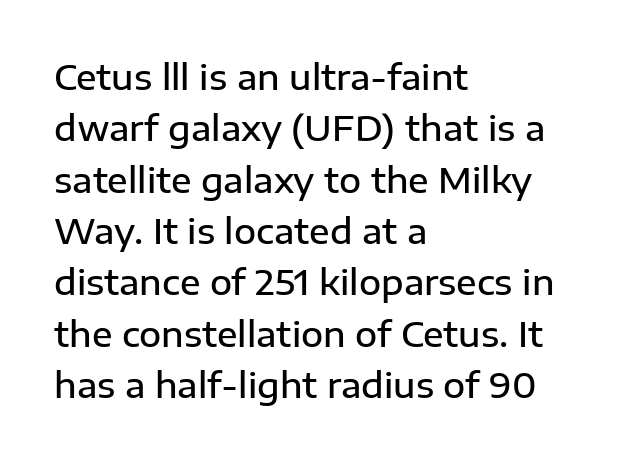
{"serif": "no", "italic": "no", "bold": "semi", "weight": "semibold", "width": "normal", "stroke_contrast": "low", "x_height": "medium", "monospaced": "no", "underline": "no", "align": "left", "line_spacing": "normal", "line_spacing_ratio": 1.51, "letter_spacing": "normal", "letter_spacing_em": 0.0, "glyph_px": 34}
